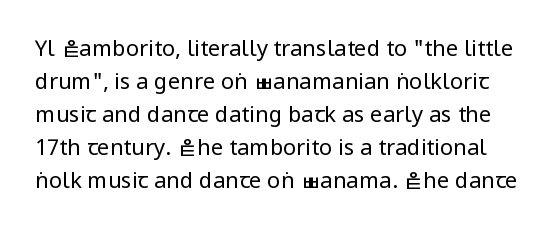
Q: Is the text bold? A: No.
Q: Is the text italic (slanted)? A: No, it is upright.
Q: Is the text underlined? A: No.
Q: Is the spacing between letters normal or unusually wide? A: Normal.
Q: Is the spacing between lines tight, normal or loose? A: Normal.
